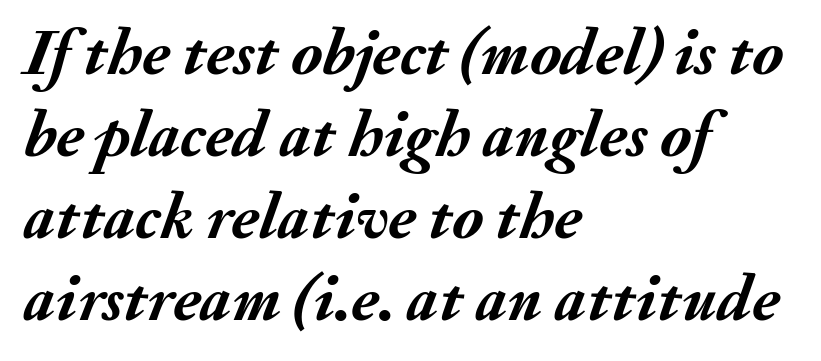
An italicized treatment has been applied to the whole sample. Words float on clear page, feet unadorned. The rendering uses natural spacing where letterforms have individual widths. Students, note that the glyphs here touch the page at normal intervals.
